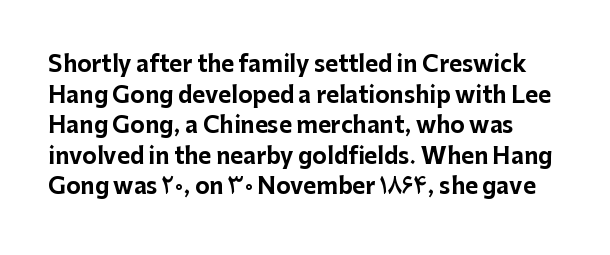
The image shows 22 px bold type, upright; set normal line spacing (1.39x), normal letter spacing, not underlined.
